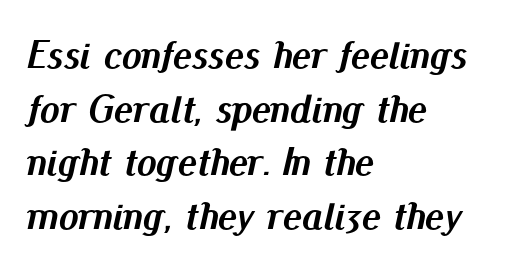
{"italic": "yes", "lean": "right", "slant_degrees": 13, "bold": "yes", "weight": "semibold", "width": "normal", "stroke_contrast": "medium", "x_height": "small", "monospaced": "no", "underline": "no", "align": "left", "line_spacing": "normal", "line_spacing_ratio": 1.34, "letter_spacing": "normal", "letter_spacing_em": 0.0, "glyph_px": 40}
